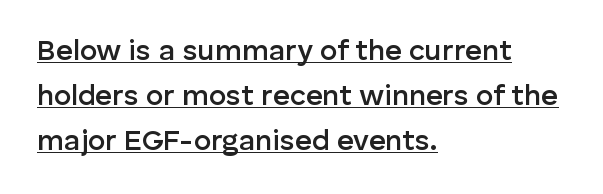
Teacher's note: observe the even left margin — that is flush-left alignment. The block of text has a typical density, with ordinary space between rows. The axis of the letterforms is exactly vertical. Check where the strokes stop: nothing finishes them off — pure sans.
